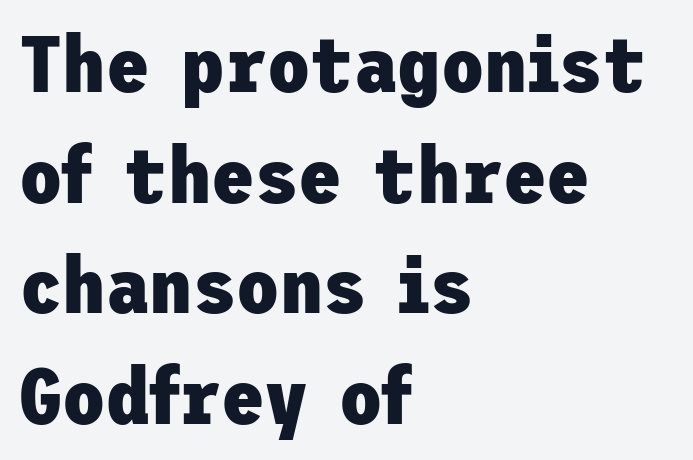
The image shows 79 px heavy sans-serif type, upright; set left-aligned, normal line spacing (1.4x), normal letter spacing, not underlined; low stroke contrast and a medium x-height.
